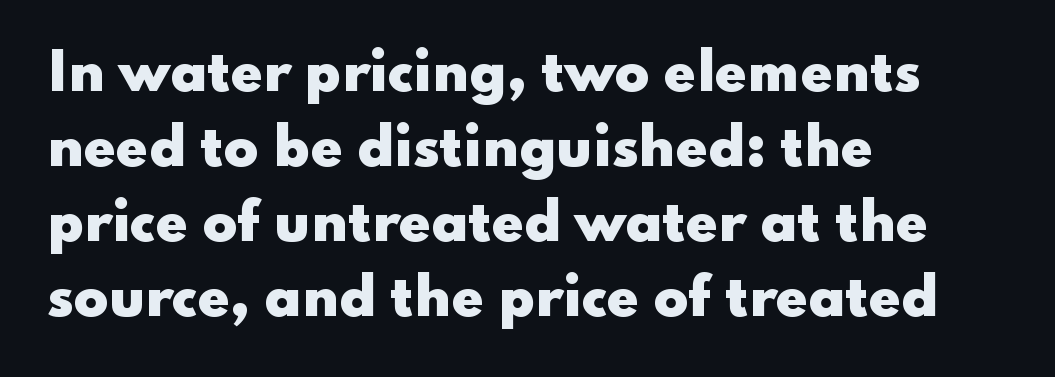
Q: Is the text bold? A: Yes.
Q: Is the text italic (slanted)? A: No, it is upright.
Q: Is the typeface a serif or a sans-serif typeface? A: Sans-serif.
Q: Is the text underlined? A: No.
Q: How is the paragraph aligned? A: Left-aligned.
Q: Is the spacing between letters normal or unusually wide? A: Normal.
Q: Is the spacing between lines tight, normal or loose? A: Normal.
Q: Width (condensed, normal, or wide)? A: Wide.
Q: Stroke contrast? A: Low.
Q: x-height? A: Small.
Q: Monospaced? A: No.
